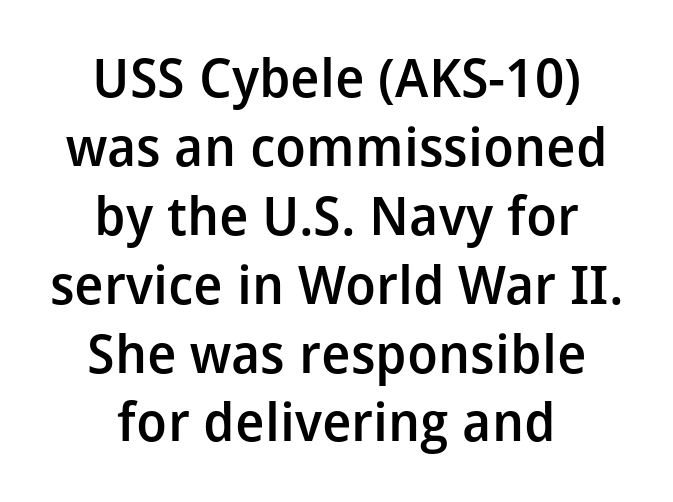
{"serif": "no", "italic": "no", "bold": "semi", "weight": "semibold", "width": "normal", "stroke_contrast": "low", "x_height": "medium", "monospaced": "no", "underline": "no", "align": "center", "line_spacing": "normal", "line_spacing_ratio": 1.3, "letter_spacing": "normal", "letter_spacing_em": 0.0, "glyph_px": 53}
